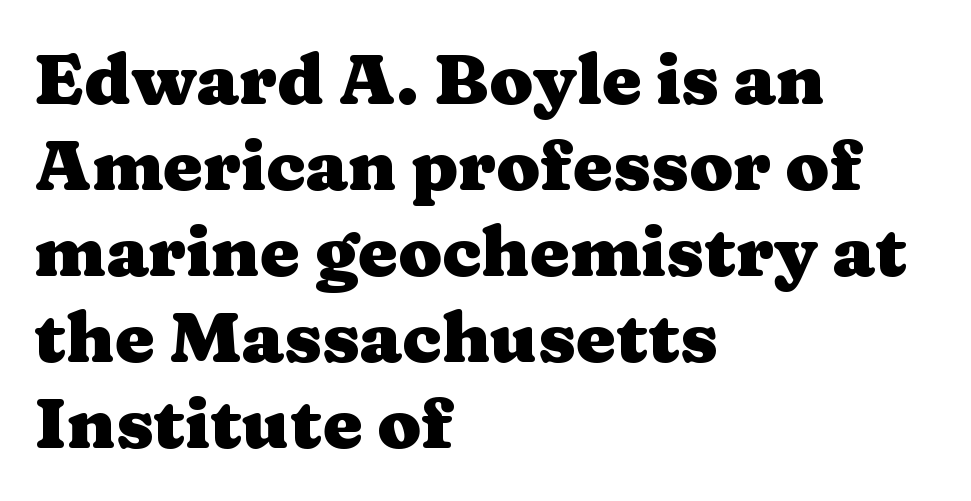
The image shows 71 px heavy, wide serif type, upright; set left-aligned, line spacing 1.21x, normal letter spacing, not underlined; medium stroke contrast and a medium x-height.
